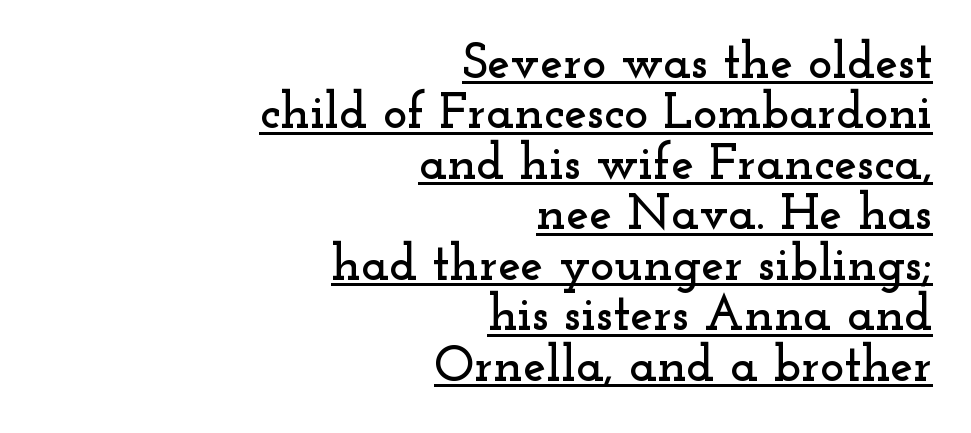
Nothing unusual about the tracking: characters are spaced as the font intends. In CSS terms this would be text-align: right. The rendering uses natural spacing where letterforms have individual widths. The letters carry serifs — small finishing strokes at the ends of their stems.
